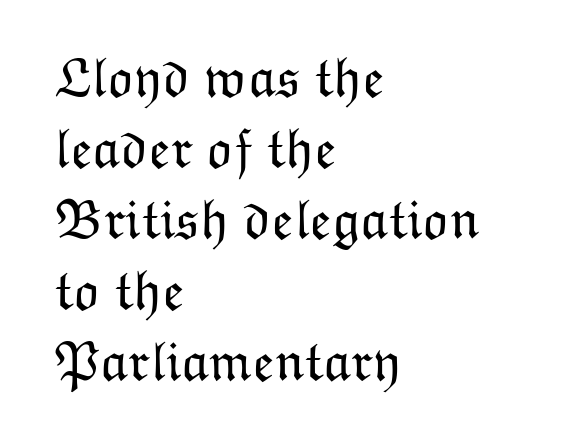
The image shows 56 px light type, upright; set left-aligned, normal line spacing (1.27x), normal letter spacing, not underlined; low stroke contrast and a medium x-height.
